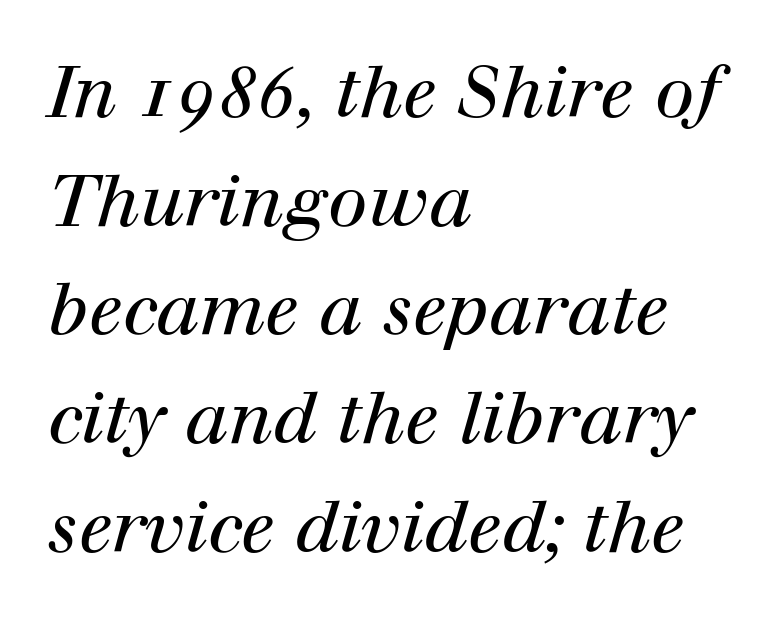
The image shows 72 px regular-weight serif type, italic (leaning right); set left-aligned, normal line spacing (1.51x), normal letter spacing, not underlined; high stroke contrast and a medium x-height.
